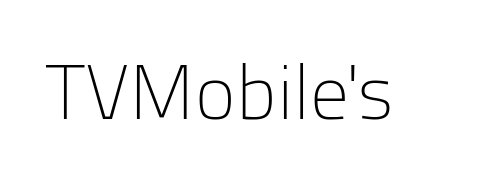
The passage shown has conventional tracking throughout. Each letter keeps its own natural width here, so spacing adapts to shape. Any mark beneath the type? The region is blank. Stroke thickness stays within the range of a standard reading face or lighter. In terms of letterform style, serifs are entirely absent. Nope, not italic — everything's standing straight.
